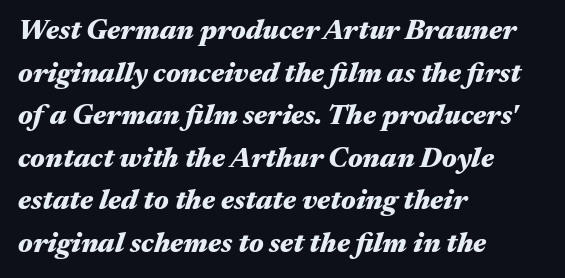
In terms of posture, this sample is oblique. Teacher's note: observe the even left margin — that is flush-left alignment. A typesetter would call this leading conventional body-copy spacing. Spacing verdict: proportional, widths tailored to each character.
